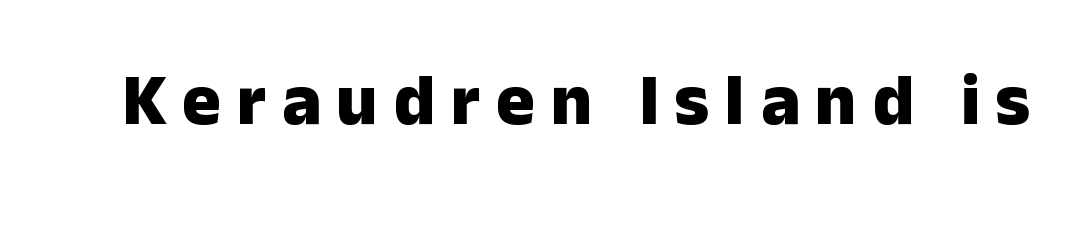
The image shows 72 px heavy sans-serif type, upright; set unusually wide letter spacing (+0.22 em), not underlined; low stroke contrast and a medium x-height.
